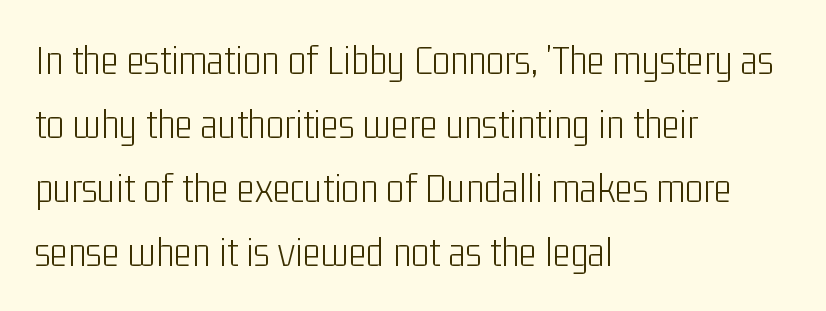
Q: Is the text bold? A: No.
Q: Is the text italic (slanted)? A: No, it is upright.
Q: Is the typeface a serif or a sans-serif typeface? A: Sans-serif.
Q: Is the text underlined? A: No.
Q: How is the paragraph aligned? A: Left-aligned.
Q: Is the spacing between letters normal or unusually wide? A: Normal.
Q: Is the spacing between lines tight, normal or loose? A: Normal.
Q: Width (condensed, normal, or wide)? A: Condensed.
Q: Stroke contrast? A: Low.
Q: x-height? A: Medium.
Q: Monospaced? A: No.
